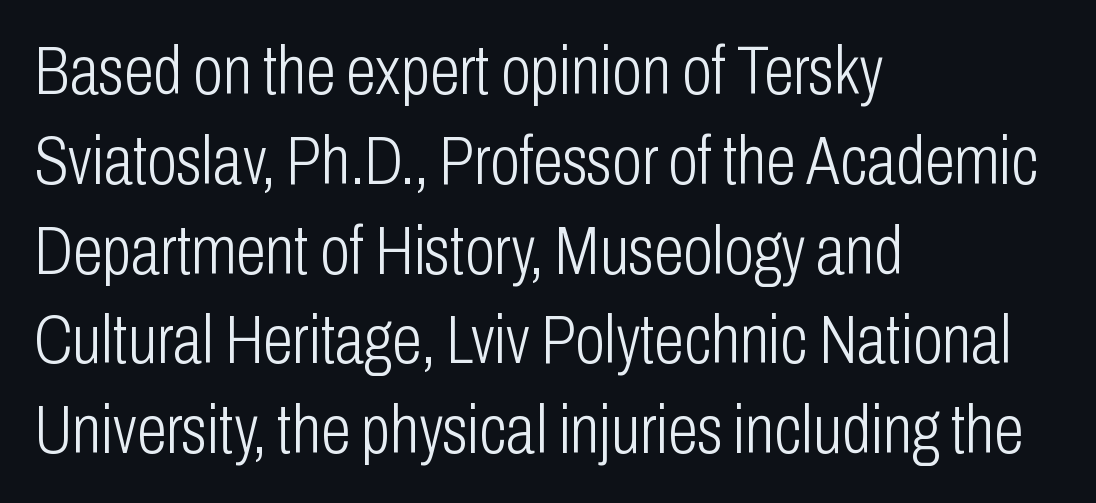
Q: Is the text bold? A: No.
Q: Is the text italic (slanted)? A: No, it is upright.
Q: Is the typeface a serif or a sans-serif typeface? A: Sans-serif.
Q: Is the text underlined? A: No.
Q: How is the paragraph aligned? A: Left-aligned.
Q: Is the spacing between letters normal or unusually wide? A: Normal.
Q: Is the spacing between lines tight, normal or loose? A: Normal.
Q: Width (condensed, normal, or wide)? A: Condensed.
Q: Stroke contrast? A: Low.
Q: x-height? A: Medium.
Q: Monospaced? A: No.
